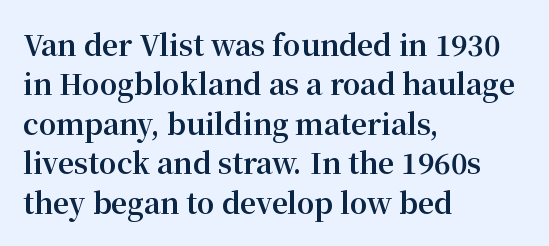
Visually the block forms a straight wall on the left and a jagged coastline on the right. Is this a sans? No — the strokes have serifs. No italicization has been applied; the sample stays upright. Pretty heavy lettering here — definitely bold. Each new line begins a customary step beneath the previous one.
